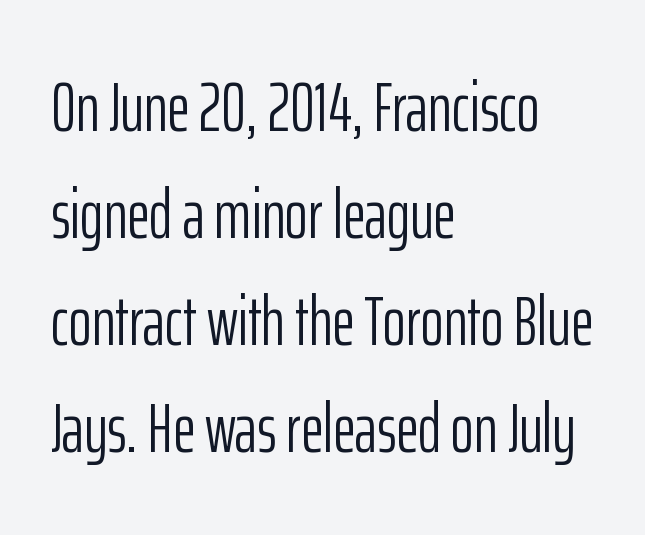
Serifs: no, the terminals of the letterforms are clean. A clean baseline with only descenders dipping below it. Looks like regular typesetting: each glyph gets only the width it needs. How are the letters spaced? Ordinarily, with no added tracking. Heft: none added — not bold.
